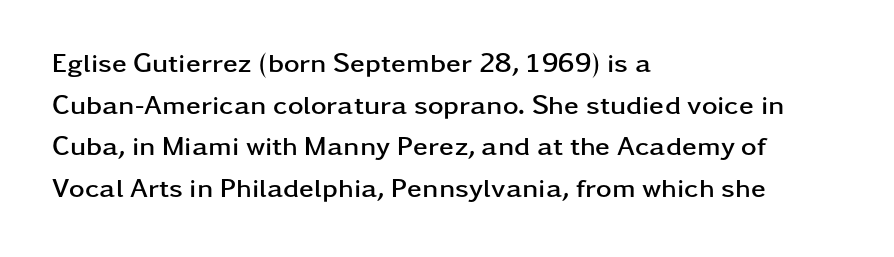
{"italic": "no", "bold": "yes", "underline": "no", "align": "left", "line_spacing": "normal", "line_spacing_ratio": 1.54, "letter_spacing": "normal", "letter_spacing_em": 0.0, "glyph_px": 27}
